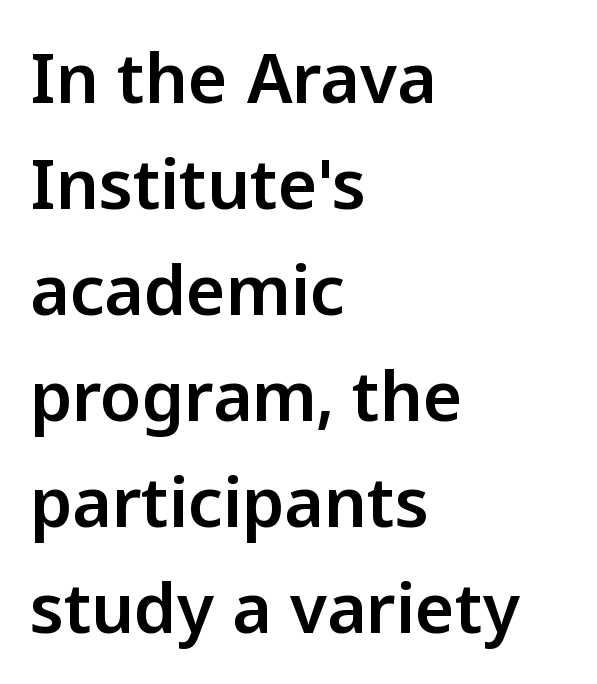
The image shows 68 px sans-serif type, upright; set left-aligned, normal line spacing (1.56x), normal letter spacing, not underlined; low stroke contrast and a medium x-height.
